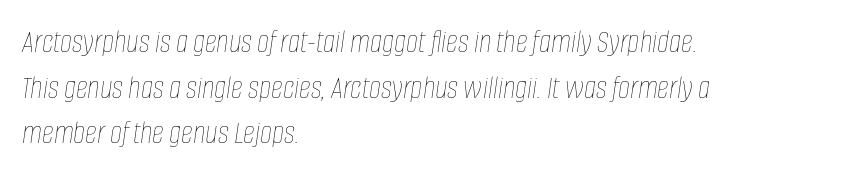
The image shows 33 px thin, condensed type, italic (leaning right); set left-aligned, normal line spacing (1.38x), normal letter spacing, not underlined; low stroke contrast and a large x-height.
